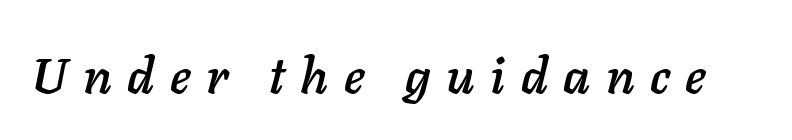
{"italic": "yes", "lean": "right", "slant_degrees": 11, "width": "normal", "stroke_contrast": "low", "x_height": "medium", "monospaced": "no", "underline": "no", "letter_spacing": "wide", "letter_spacing_em": 0.31, "glyph_px": 50}
